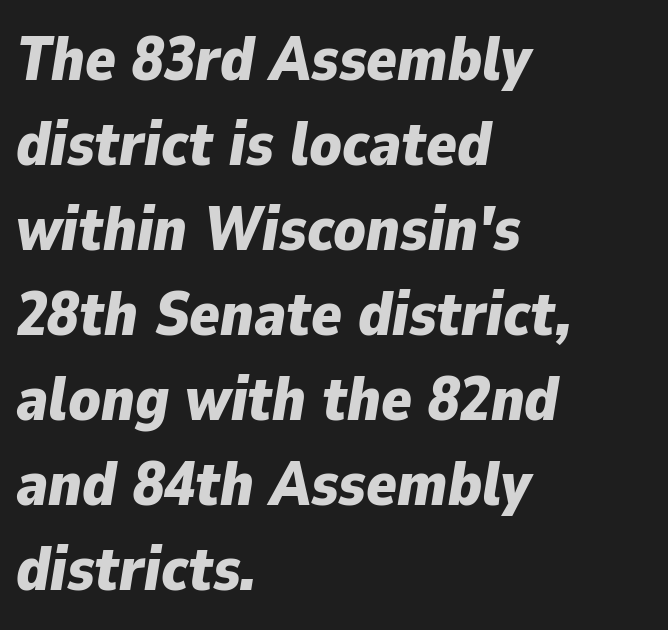
Q: Is the text bold? A: Yes.
Q: Is the text italic (slanted)? A: Yes, it leans right by about 9 degrees.
Q: Is the text underlined? A: No.
Q: How is the paragraph aligned? A: Left-aligned.
Q: Is the spacing between letters normal or unusually wide? A: Normal.
Q: Is the spacing between lines tight, normal or loose? A: Normal.
Q: Width (condensed, normal, or wide)? A: Normal.
Q: Stroke contrast? A: Low.
Q: x-height? A: Medium.
Q: Monospaced? A: No.
